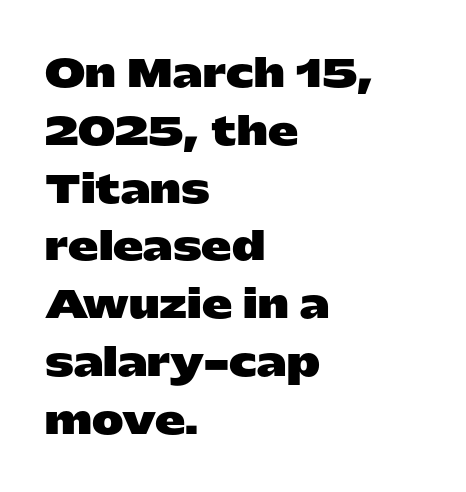
Q: Is the text bold? A: Yes.
Q: Is the text italic (slanted)? A: No, it is upright.
Q: Is the typeface a serif or a sans-serif typeface? A: Sans-serif.
Q: Is the text underlined? A: No.
Q: How is the paragraph aligned? A: Left-aligned.
Q: Is the spacing between letters normal or unusually wide? A: Normal.
Q: Is the spacing between lines tight, normal or loose? A: Normal.
Q: Width (condensed, normal, or wide)? A: Wide.
Q: Stroke contrast? A: Low.
Q: x-height? A: Medium.
Q: Monospaced? A: No.
